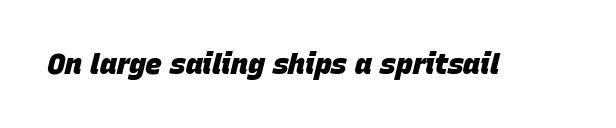
The gap between lines stays unmarked. Is this a fixed-width face? No — the glyphs have proportional, varying widths. Slant detected: the letters are inclined. Words appear dense and cohesive because spacing is normal. The letters are bold, with thick, heavy strokes.
